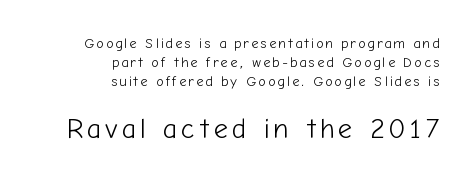
The image shows 28 px light sans-serif type, upright; set right-aligned, normal line spacing (1.36x), not underlined; the second (bottom) block is 2.0x larger; low stroke contrast and a medium x-height.
